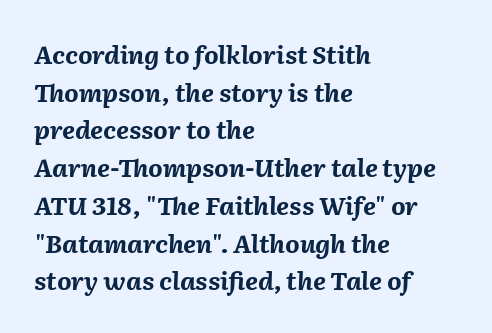
Q: Is the text bold? A: Yes.
Q: Is the text italic (slanted)? A: Yes, it leans right by about 2 degrees.
Q: Is the text underlined? A: No.
Q: How is the paragraph aligned? A: Left-aligned.
Q: Is the spacing between letters normal or unusually wide? A: Normal.
Q: Is the spacing between lines tight, normal or loose? A: Normal.
